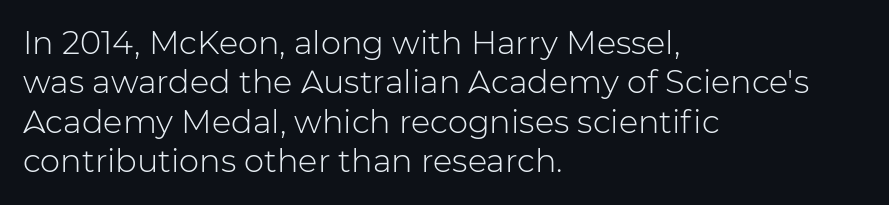
Q: Is the text bold? A: No.
Q: Is the text italic (slanted)? A: No, it is upright.
Q: Is the typeface a serif or a sans-serif typeface? A: Sans-serif.
Q: Is the text underlined? A: No.
Q: How is the paragraph aligned? A: Left-aligned.
Q: Is the spacing between letters normal or unusually wide? A: Normal.
Q: Width (condensed, normal, or wide)? A: Normal.
Q: Stroke contrast? A: Low.
Q: x-height? A: Medium.
Q: Monospaced? A: No.
